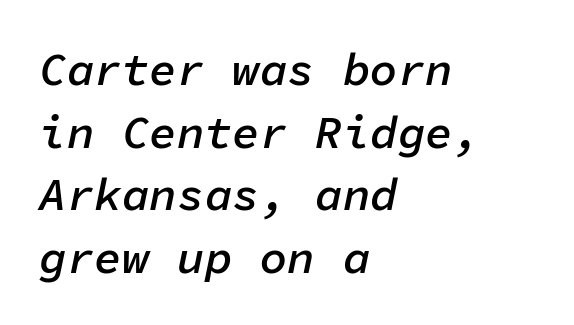
Is this a fixed-width face? Yes — each glyph sits in an identical cell. Vertical spacing — default. Descenders hang freely into open space. Notice how the passage keeps a crisp vertical edge on the left only. These words are printed semibold, heavier than regular yet not bold. This is oblique type, the kind used for emphasis or titles.
